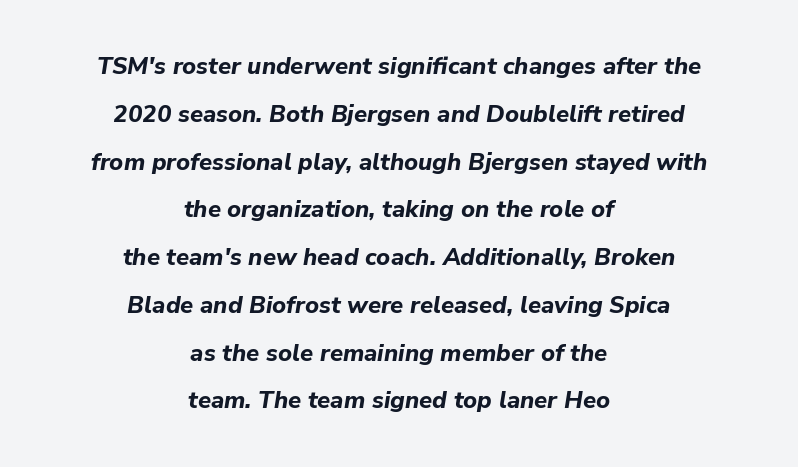
How would I describe the line gaps? Wide and relaxed. It's the slanting kind of type. Every letter is thick-stroked: bold, no question. Typeset on center — no edge is straight. Unmarked baselines from the first word to the last. Look at the tracking — it's just the regular setting, nothing added.
